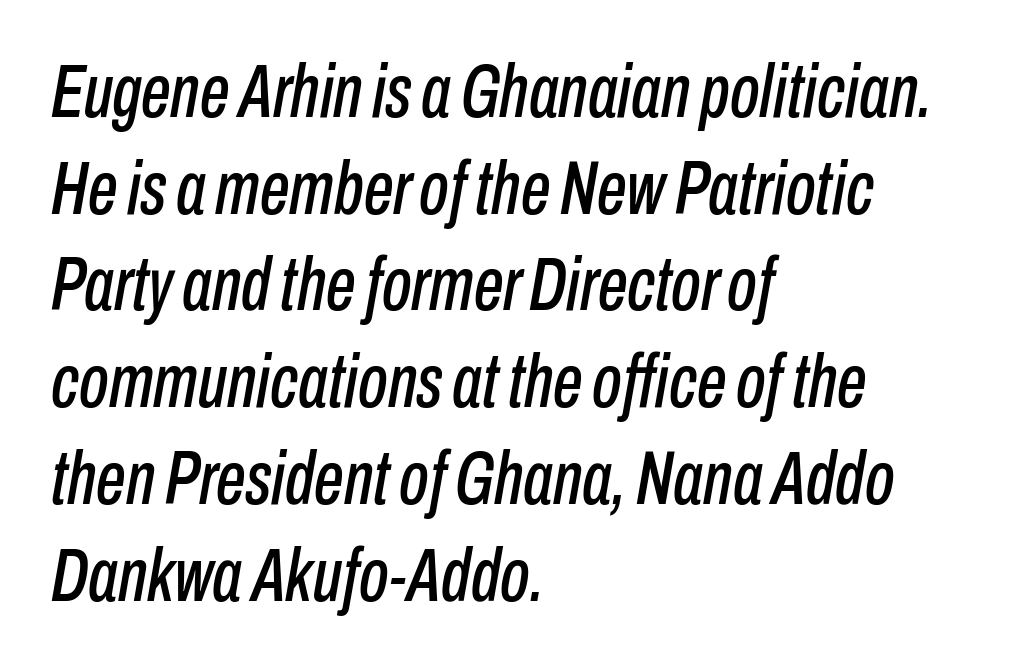
{"italic": "yes", "lean": "right", "slant_degrees": 10, "width": "condensed", "stroke_contrast": "low", "x_height": "medium", "monospaced": "no", "underline": "no", "align": "left", "line_spacing": "normal", "line_spacing_ratio": 1.29, "letter_spacing": "normal", "letter_spacing_em": 0.0, "glyph_px": 75}
